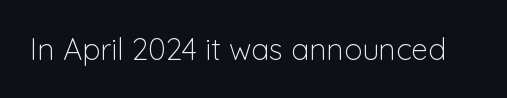
You can tell it's not italic because the verticals are truly vertical. Descender tails drop into unmarked territory. This is sans-serif lettering, the kind often seen on screens and signage. The passage shown is typed in a proportional face where columns would drift. Bold? No — there's no thickening of the strokes.
